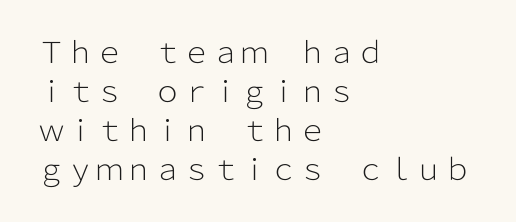
{"serif": "no", "italic": "no", "bold": "no", "weight": "light", "width": "normal", "stroke_contrast": "low", "x_height": "medium", "monospaced": "no", "underline": "no", "align": "left", "line_spacing": "normal", "line_spacing_ratio": 1.35, "letter_spacing": "normal", "letter_spacing_em": 0.0, "glyph_px": 29}
